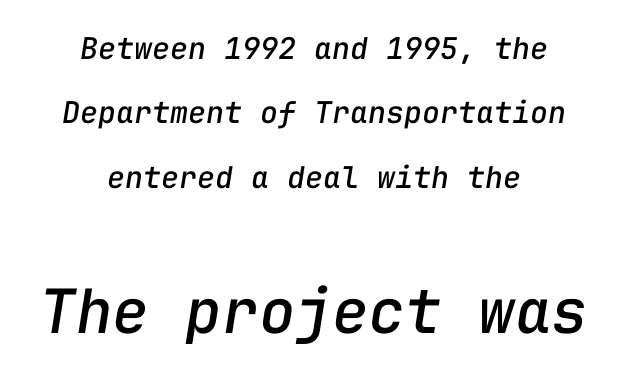
Is the type slanted? Yes — the strokes lean at a clear angle. Does the bottom block carry the larger type? Yes, it does. Both edges are ragged and mirror each other, which tells us the setting is centered. Beneath every word, the page is bare. Honestly, the letter spacing is just normal — you wouldn't notice it.
